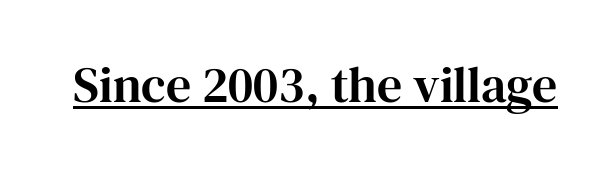
Q: Is the text italic (slanted)? A: No, it is upright.
Q: Is the typeface a serif or a sans-serif typeface? A: Serif.
Q: Is the text underlined? A: Yes.
Q: Is the spacing between letters normal or unusually wide? A: Normal.
Q: Width (condensed, normal, or wide)? A: Normal.
Q: Stroke contrast? A: High.
Q: x-height? A: Medium.
Q: Monospaced? A: No.
